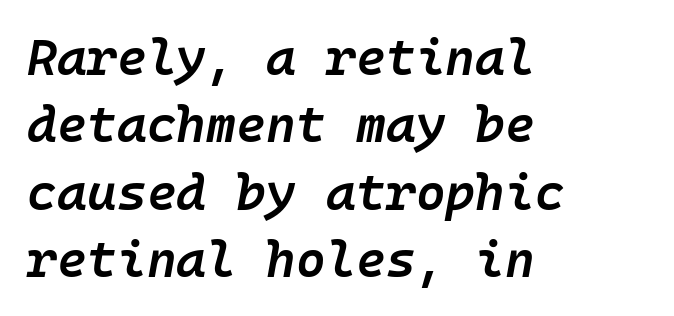
Q: Is the text bold? A: Semi-bold.
Q: Is the text italic (slanted)? A: Yes, it leans right by about 10 degrees.
Q: Is the text underlined? A: No.
Q: How is the paragraph aligned? A: Left-aligned.
Q: Is the spacing between letters normal or unusually wide? A: Normal.
Q: Is the spacing between lines tight, normal or loose? A: Normal.
Q: Width (condensed, normal, or wide)? A: Normal.
Q: Stroke contrast? A: Low.
Q: x-height? A: Medium.
